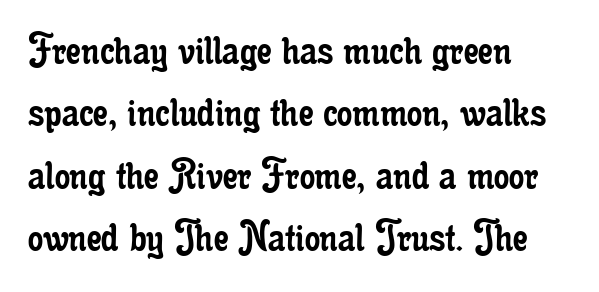
The image shows 48 px regular-weight, condensed serif type, upright; set left-aligned, normal line spacing (1.3x), normal letter spacing, not underlined; low stroke contrast and a small x-height.
